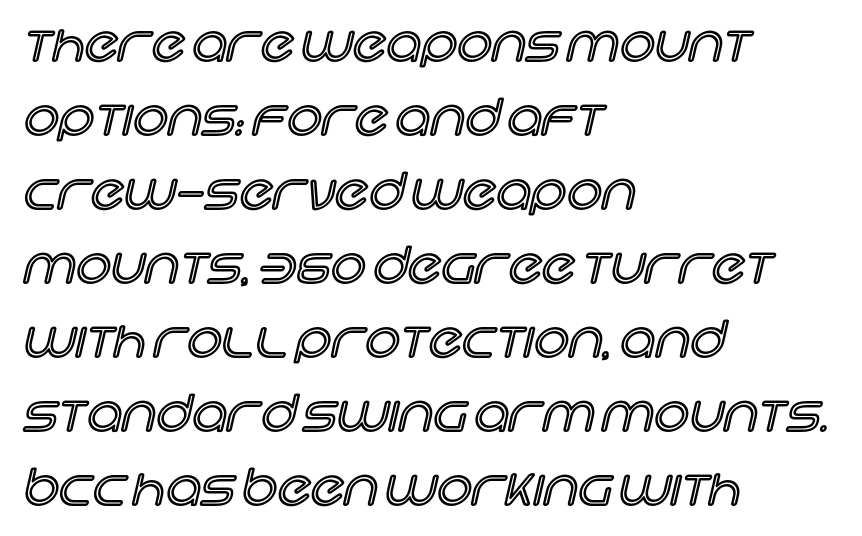
This rendering uses left alignment, leaving the right contour irregular. Words float on clear page, feet unadorned. Vertically, the passage feels balanced, rows spaced as you'd expect.
